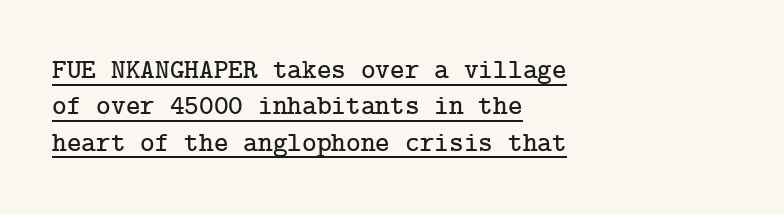
{"serif": "yes", "italic": "no", "width": "normal", "stroke_contrast": "low", "x_height": "medium", "underline": "yes", "align": "left", "line_spacing": "normal", "line_spacing_ratio": 1.3, "letter_spacing": "normal", "letter_spacing_em": 0.0, "glyph_px": 28}
